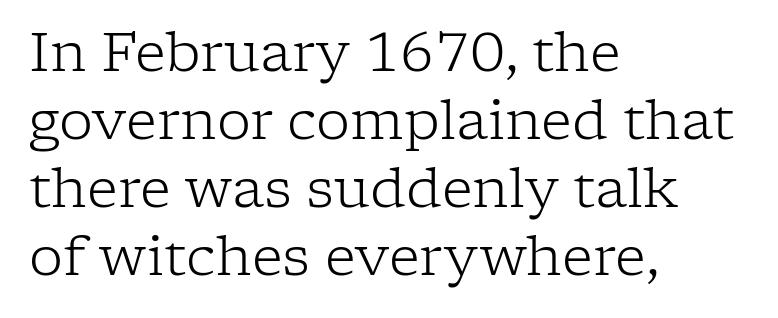
The image shows 54 px light serif type, upright; set left-aligned, normal line spacing (1.26x), normal letter spacing, not underlined; low stroke contrast and a medium x-height.
